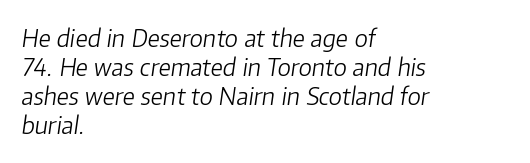
The image shows 24 px text type, italic (leaning right); set left-aligned, line spacing 1.21x, normal letter spacing, not underlined.
